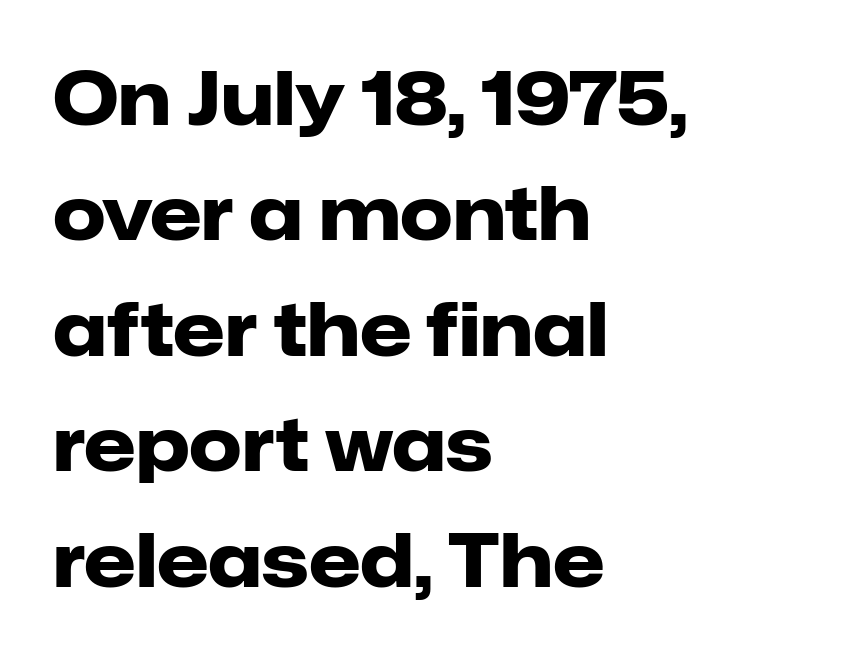
{"serif": "no", "italic": "no", "bold": "yes", "weight": "heavy", "width": "normal", "stroke_contrast": "low", "x_height": "medium", "monospaced": "no", "underline": "no", "align": "left", "line_spacing": "normal", "line_spacing_ratio": 1.56, "letter_spacing": "normal", "letter_spacing_em": 0.0, "glyph_px": 74}
